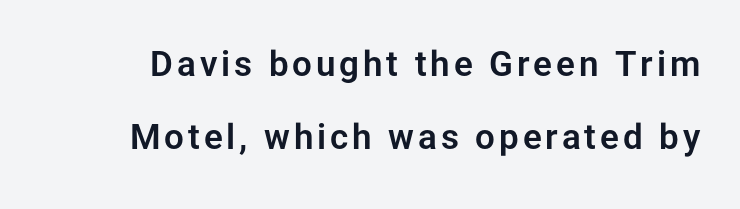
The image shows 35 px sans-serif type, upright; set loose line spacing (2.1x), not underlined; low stroke contrast and a medium x-height.
